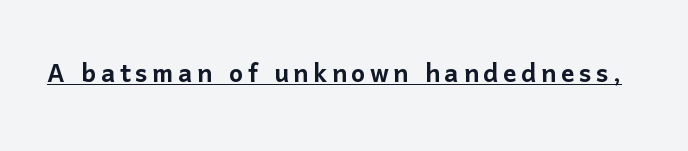
The characters display no serif detailing; their extremities are plain. The face used here is proportionally spaced, like ordinary book or web type. Posture: straight, roman, zero tilt. Looks like someone drew a line under every word here.
